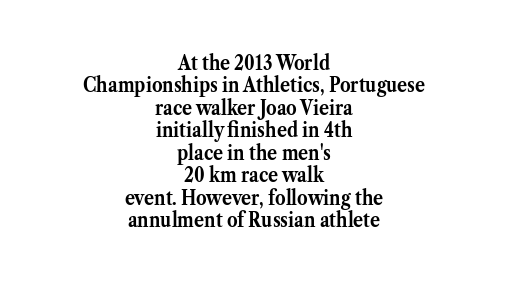
{"italic": "no", "bold": "yes", "underline": "no", "align": "center", "line_spacing": "tight", "line_spacing_ratio": 1.07, "letter_spacing": "normal", "letter_spacing_em": 0.0, "glyph_px": 21}
